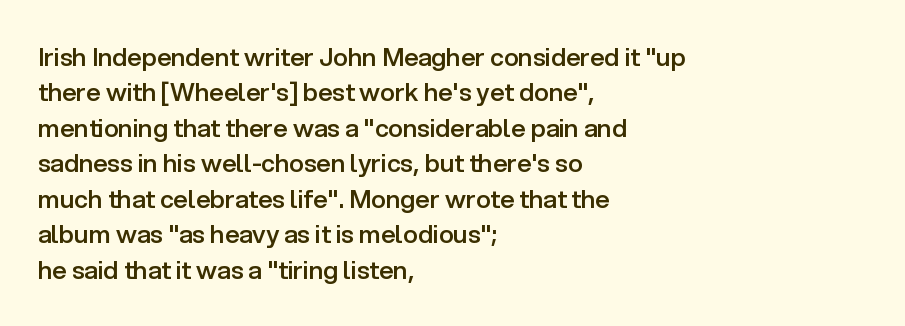
Every letter is mildly thick-stroked: semibold rather than bold. The passage is arranged the way most books set body copy — flush left. The axis of the letterforms is exactly vertical. The rendering uses a moderate line-height, typical for paragraphs.
